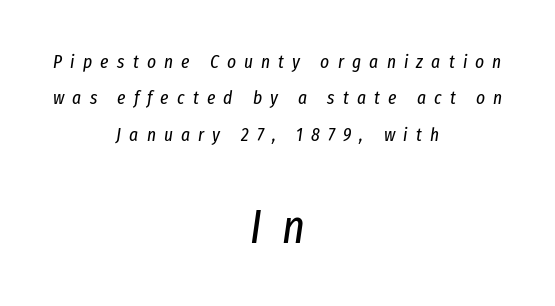
These lines are rendered in a variable-pitch font. The compositor balanced each line on the midline. Caption: face not bold, strokes unweighted. Honestly, there is no underline to notice here at all. Students, note that the glyphs here are deliberately spaced far apart. Interline gaps are noticeably wide in this sample.
